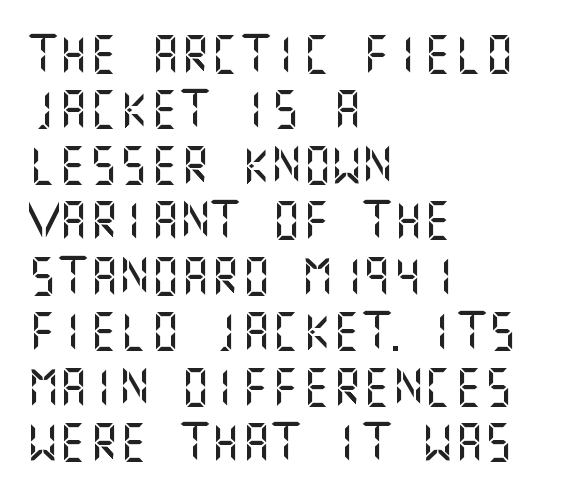
{"serif": "no", "italic": "no", "width": "normal", "stroke_contrast": "medium", "x_height": "large", "underline": "no", "align": "left", "line_spacing": "normal", "line_spacing_ratio": 1.46, "letter_spacing": "normal", "letter_spacing_em": 0.0, "glyph_px": 38}
